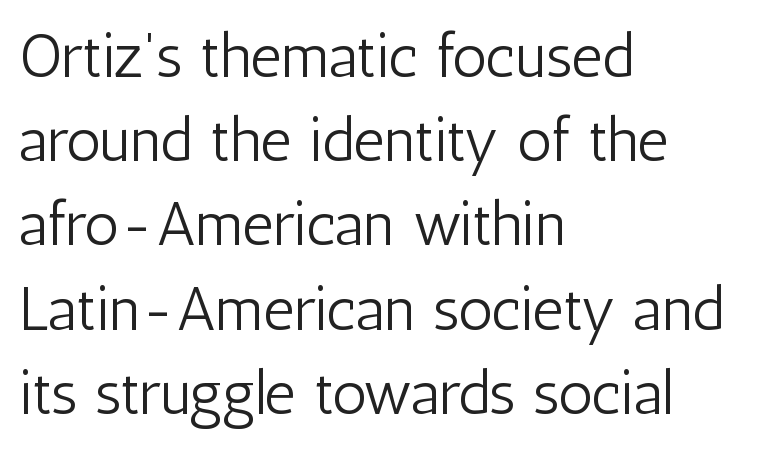
Think of a printed novel: that variable character pitch is what you see here. The lines sit at an ordinary, default distance from one another. Each line starts at the same left margin while the right side varies. The string is rendered with underlining switched off.
